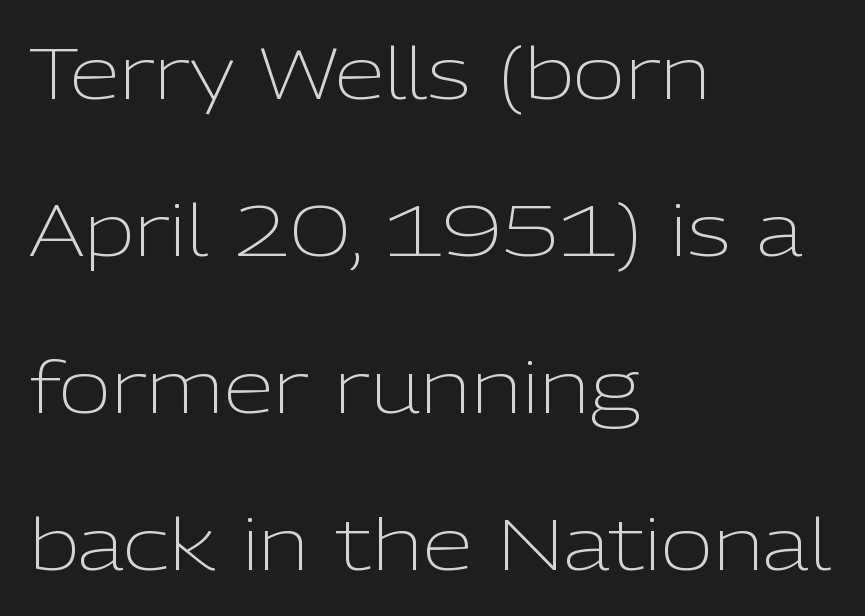
{"serif": "no", "italic": "no", "bold": "no", "weight": "light", "width": "normal", "stroke_contrast": "low", "x_height": "medium", "monospaced": "no", "underline": "no", "align": "left", "line_spacing": "loose", "line_spacing_ratio": 2.18, "letter_spacing": "normal", "letter_spacing_em": 0.0, "glyph_px": 72}
